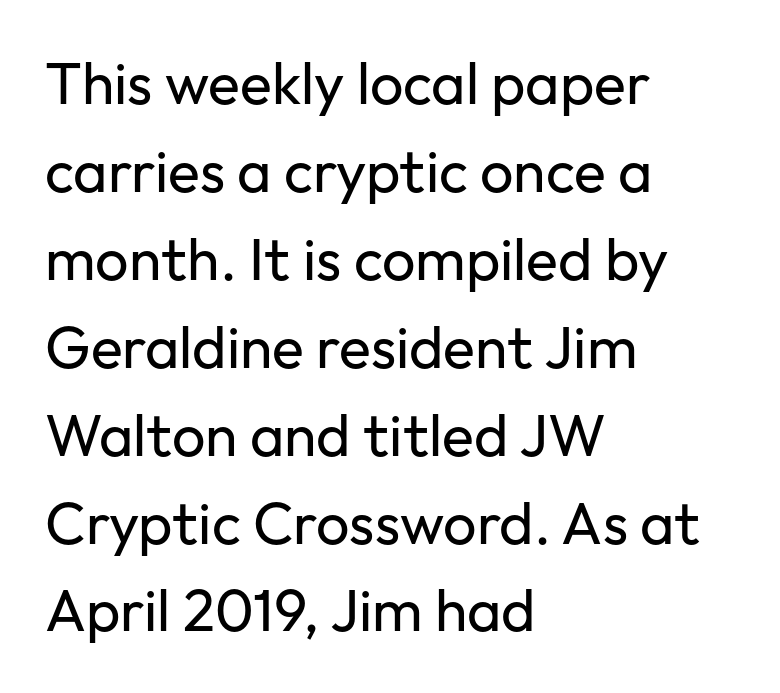
{"serif": "no", "italic": "no", "bold": "no", "weight": "regular", "width": "normal", "stroke_contrast": "low", "x_height": "medium", "monospaced": "no", "underline": "no", "align": "left", "line_spacing": "normal", "line_spacing_ratio": 1.49, "letter_spacing": "normal", "letter_spacing_em": 0.0, "glyph_px": 59}
